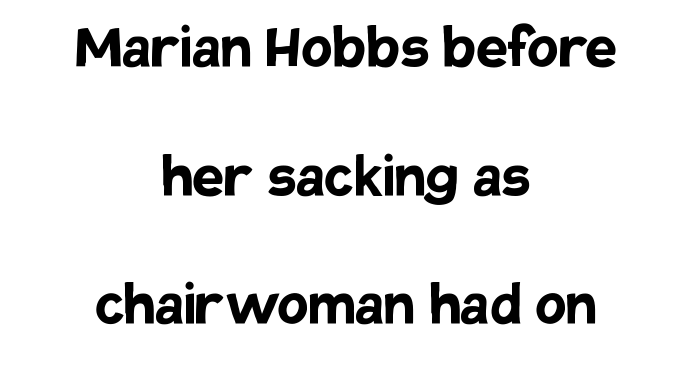
The image shows 71 px semibold sans-serif type, upright; set centered, line spacing 1.81x, normal letter spacing, not underlined; low stroke contrast and a large x-height.
